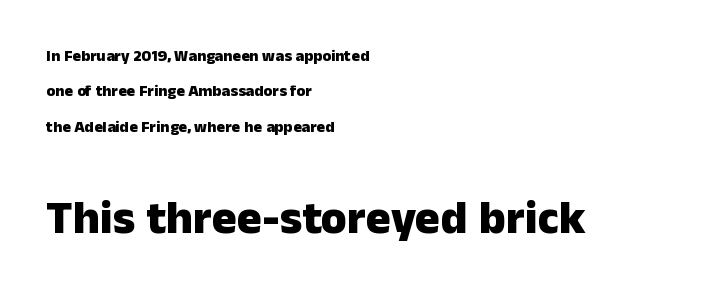
{"serif": "no", "italic": "no", "bold": "yes", "weight": "heavy", "width": "normal", "stroke_contrast": "low", "x_height": "medium", "monospaced": "no", "underline": "no", "align": "left", "line_spacing": "loose", "line_spacing_ratio": 2.21, "letter_spacing": "normal", "letter_spacing_em": 0.0, "larger_block": "second", "size_ratio": 2.94, "glyph_px": 47}
